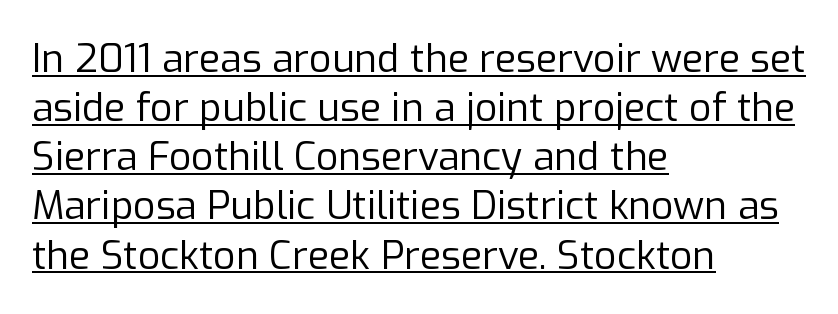
The image shows 39 px regular-weight sans-serif type, upright; set left-aligned, normal line spacing (1.26x), normal letter spacing, underlined; low stroke contrast and a medium x-height.
